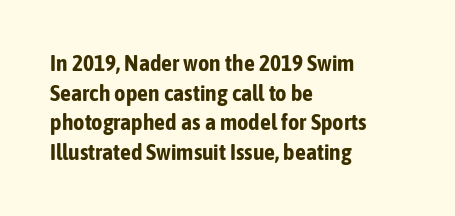
Caption: standard tracking, unaltered. Bold? Absolutely — the strokes are thick and heavy. Where is the straight margin? On the left. The line-height multiplier appears to be the usual default. Underlining? Definitely not there. Upright lettering throughout.
